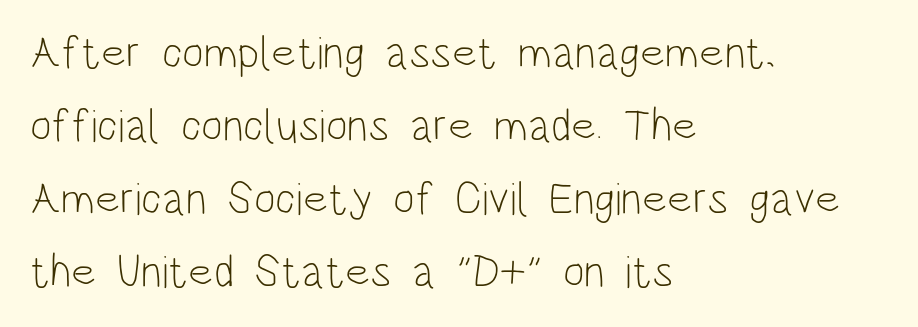
Q: Is the text bold? A: No.
Q: Is the text italic (slanted)? A: No, it is upright.
Q: Is the typeface a serif or a sans-serif typeface? A: Sans-serif.
Q: Is the text underlined? A: No.
Q: How is the paragraph aligned? A: Left-aligned.
Q: Is the spacing between letters normal or unusually wide? A: Normal.
Q: Is the spacing between lines tight, normal or loose? A: Normal.
Q: Width (condensed, normal, or wide)? A: Condensed.
Q: Stroke contrast? A: Low.
Q: x-height? A: Large.
Q: Monospaced? A: No.
